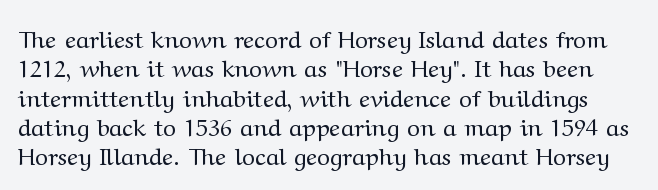
The face looks like a standard text weight, possibly lighter. Unmarked baselines from the first word to the last. The specimen reads as upright at a glance. This sample uses plain, unmodified letter spacing.
